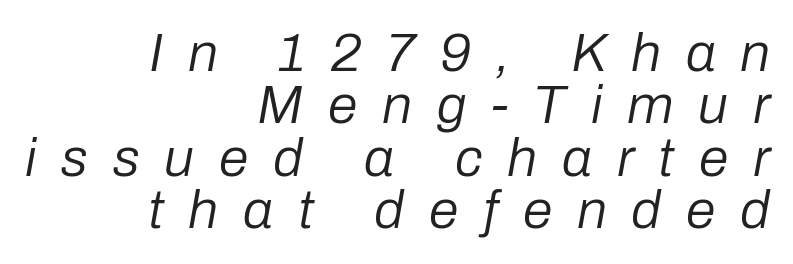
The weight would be labelled regular, book, light, or lighter still. Reading down the column, the eye jumps only a short way to each next line. The lines in this sample share a right terminus and differ only in where they begin. Do the characters align in a grid? No, the font is proportional.
